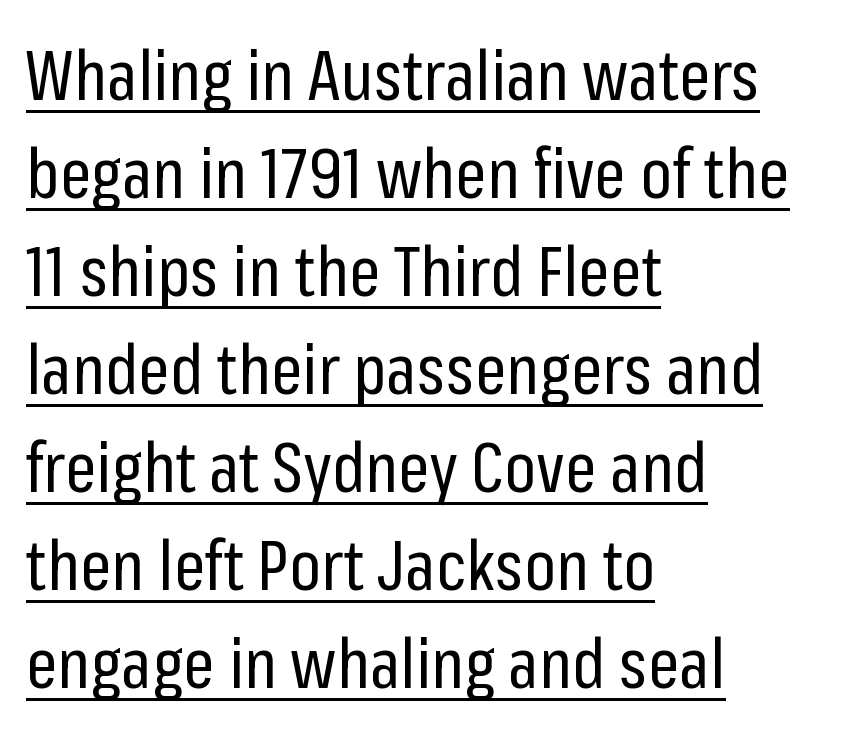
Q: Is the text bold? A: No.
Q: Is the text italic (slanted)? A: No, it is upright.
Q: Is the typeface a serif or a sans-serif typeface? A: Sans-serif.
Q: Is the text underlined? A: Yes.
Q: How is the paragraph aligned? A: Left-aligned.
Q: Is the spacing between letters normal or unusually wide? A: Normal.
Q: Is the spacing between lines tight, normal or loose? A: Normal.
Q: Width (condensed, normal, or wide)? A: Condensed.
Q: Stroke contrast? A: Low.
Q: x-height? A: Medium.
Q: Monospaced? A: No.
